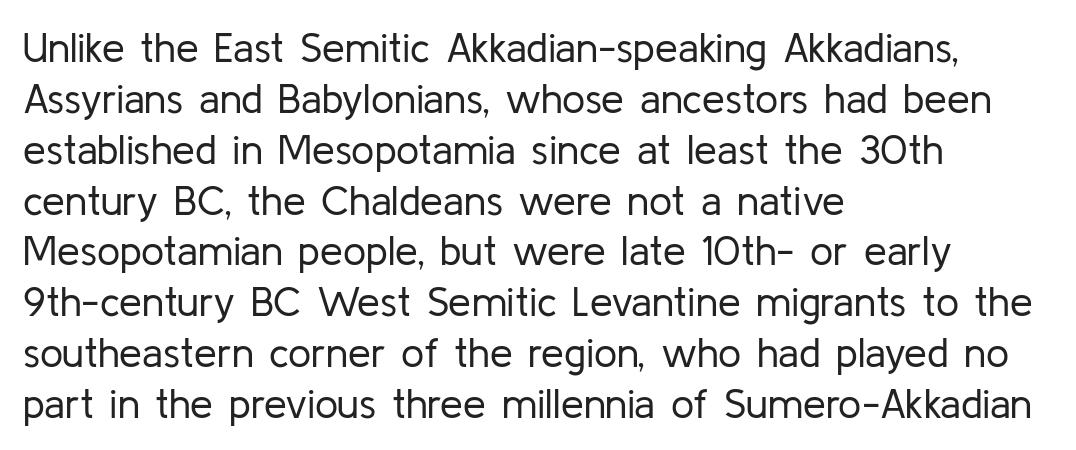
The paragraph has a hard left edge and a soft right edge. Caption: standard tracking, unaltered. Does the type have serifs? No, each stem ends abruptly. You could not count columns in this text — the font is proportionally spaced.
